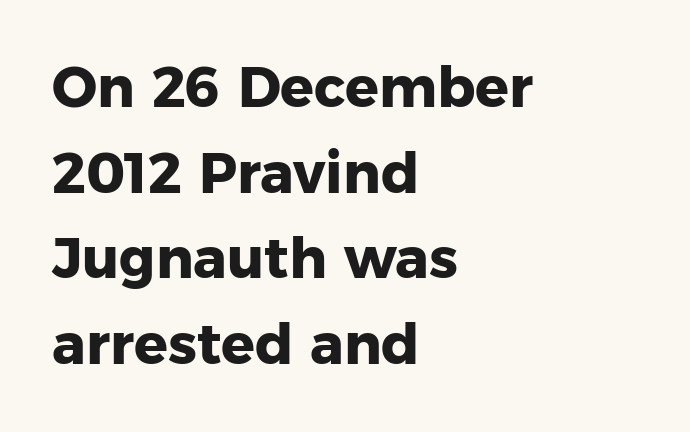
These lines keep a tight, regular rhythm from letter to letter. Caption: multi-line text, flush left, ragged right. Does the type have serifs? No, each stem ends abruptly. Every stem runs plumb, perpendicular to the baseline. Rows of type keep a routine distance in the vertical direction.
